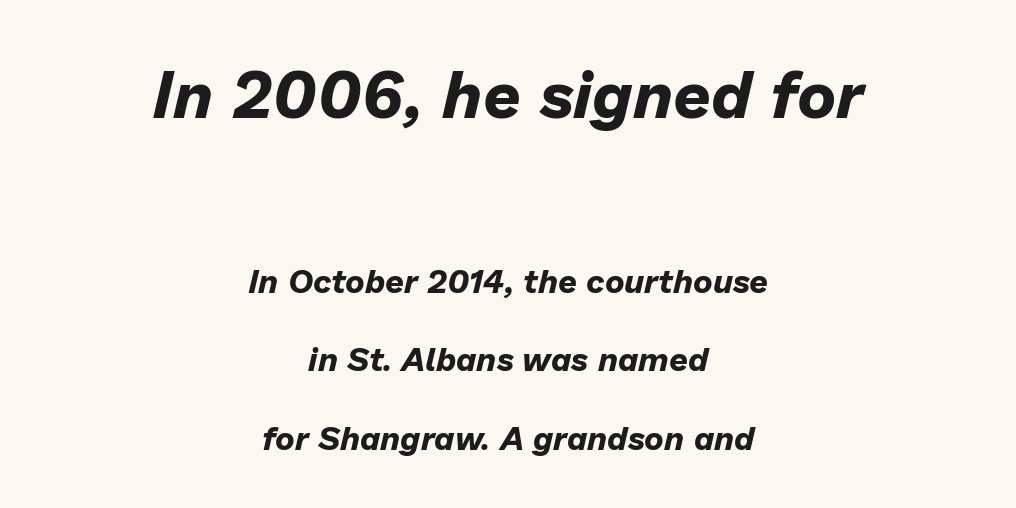
Q: Is the text bold? A: Yes.
Q: Is the text italic (slanted)? A: Yes, it leans right by about 13 degrees.
Q: Is the text underlined? A: No.
Q: How is the paragraph aligned? A: Centered.
Q: Is the spacing between letters normal or unusually wide? A: Normal.
Q: Is the spacing between lines tight, normal or loose? A: Loose.
Q: Which block of text is set in a larger size, the first (top) or the second (bottom)? A: The first (top) one.
Q: Width (condensed, normal, or wide)? A: Normal.
Q: Stroke contrast? A: Low.
Q: x-height? A: Medium.
Q: Monospaced? A: No.
